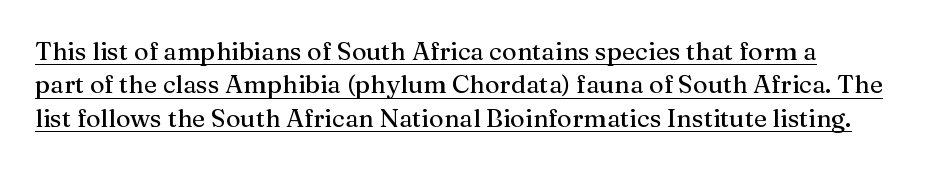
{"italic": "no", "underline": "yes", "align": "left", "line_spacing": "normal", "line_spacing_ratio": 1.34, "letter_spacing": "normal", "letter_spacing_em": 0.0, "glyph_px": 25}
